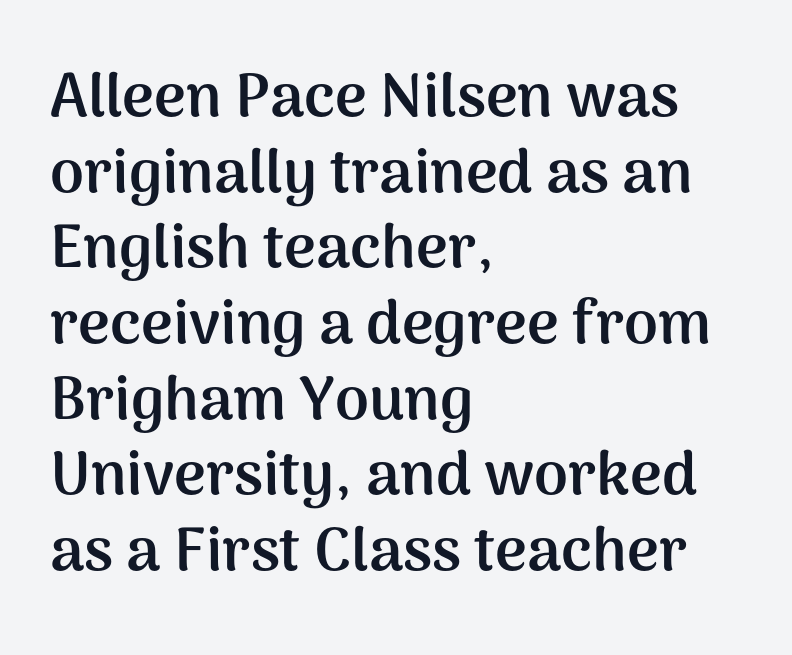
The image shows 61 px semibold sans-serif type, upright; set left-aligned, line spacing 1.24x, normal letter spacing, not underlined; medium stroke contrast and a medium x-height.
